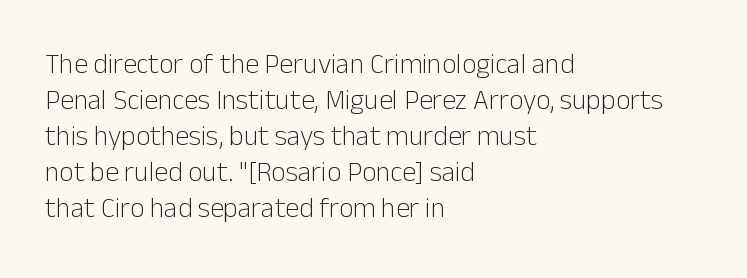
The image shows 28 px light sans-serif type, upright; set left-aligned, normal line spacing (1.29x), normal letter spacing, not underlined; low stroke contrast and a medium x-height.
